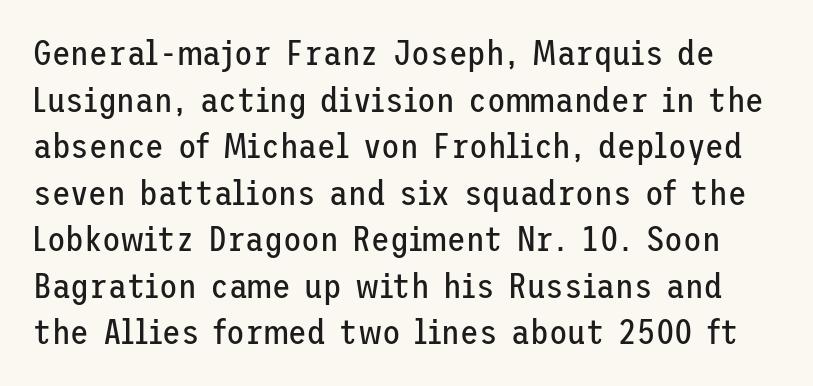
This sample uses plain, unmodified letter spacing. The typesetting does not lean heavy: it is not bold. The text was rendered using a sans face with plain stroke endings. The glyphs are unaccompanied by any horizontal stroke below them.
